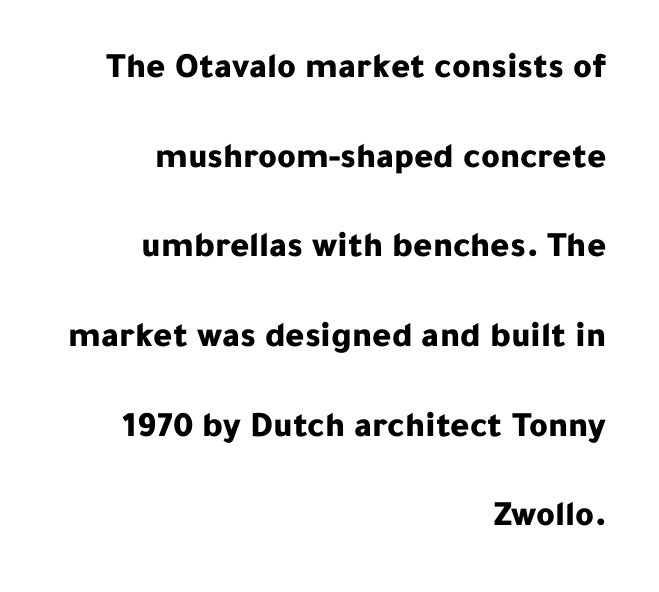
The gap between lines stays unmarked. Bold? Absolutely — the strokes are thick and heavy. Here the designer chose a conventional face with non-uniform glyph widths. Unlike italic type, these characters show no tilt at all. Students, note that the glyphs here touch the page at normal intervals.
